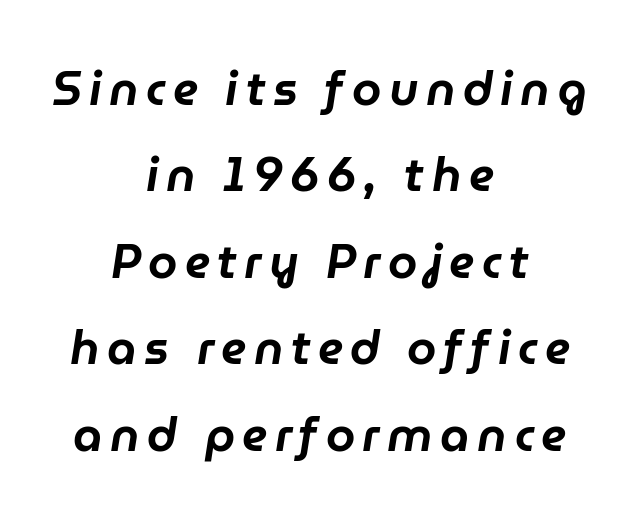
Proportional: the letters do not fall into vertical columns. The gap between lines stays unmarked. Line starts and ends both wander, symmetrically. The text carries the slant typical of an italic or oblique font.
